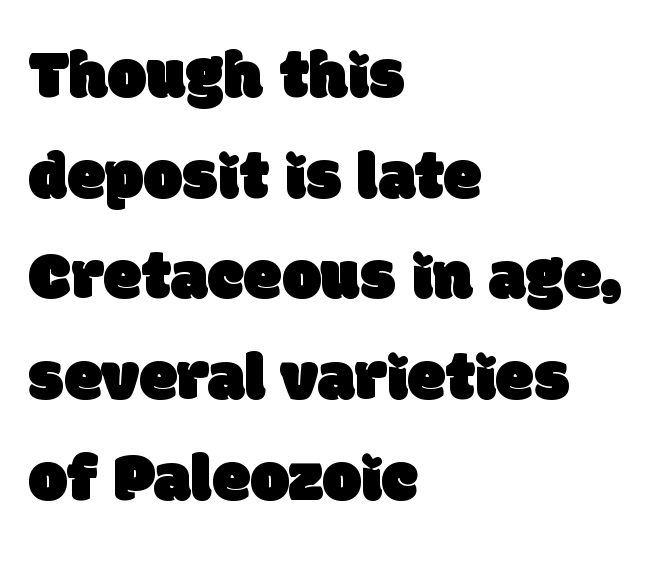
In terms of letterspacing, this is plain default setting. The text was rendered using a sans face with plain stroke endings. Is the block centered? No — it sits flush against the left margin. The passage shown is typed in a proportional face where columns would drift. Is there much room between lines? A standard amount, neither cramped nor airy. The foot of each line stays bare and open.
